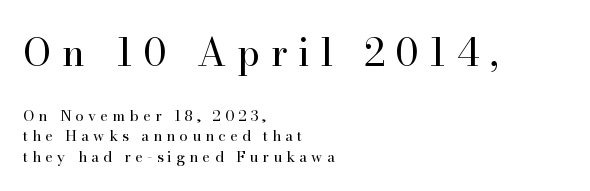
The image shows 38 px regular-weight serif type, upright; set left-aligned, normal line spacing (1.34x), unusually wide letter spacing (+0.28 em), not underlined; the first (top) block is 2.53x larger; high stroke contrast and a small x-height.
